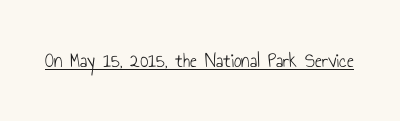
{"italic": "no", "bold": "no", "underline": "yes", "letter_spacing": "normal", "letter_spacing_em": 0.0, "glyph_px": 21}
